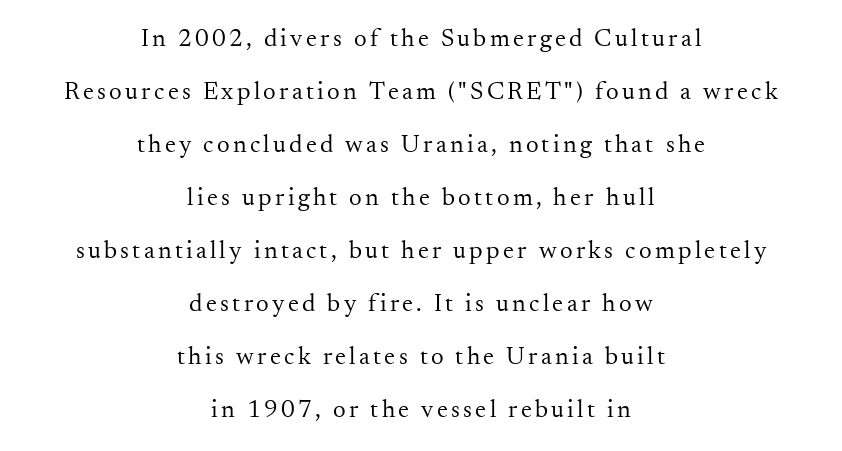
The image shows 25 px text type, upright; set centered, loose line spacing (2.12x), not underlined.
